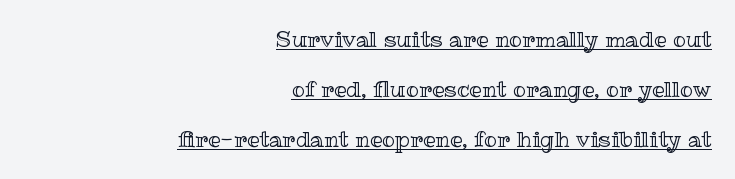
{"italic": "no", "underline": "yes", "align": "right", "line_spacing": "loose", "line_spacing_ratio": 2.27, "letter_spacing": "normal", "letter_spacing_em": 0.0, "glyph_px": 22}
